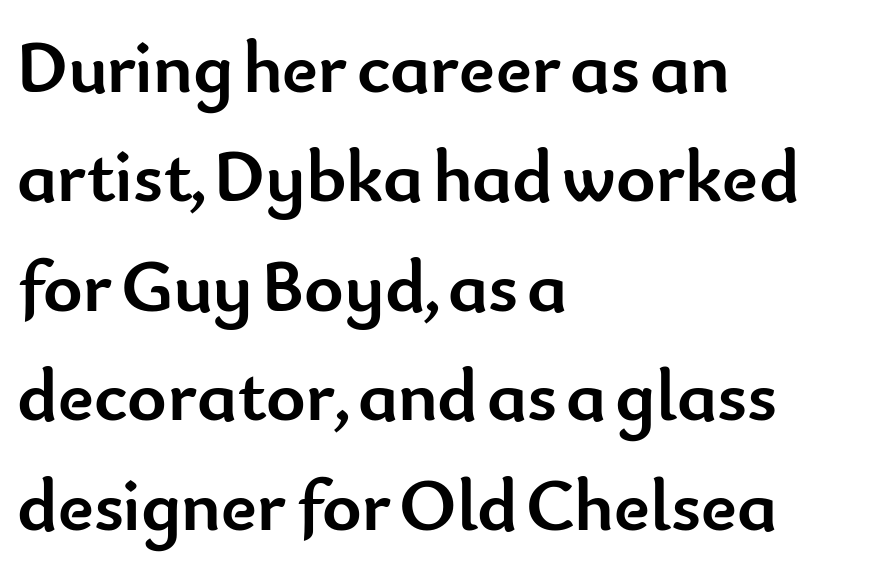
{"serif": "no", "italic": "no", "bold": "yes", "weight": "semibold", "width": "normal", "stroke_contrast": "low", "x_height": "small", "monospaced": "no", "underline": "no", "align": "left", "line_spacing": "normal", "line_spacing_ratio": 1.46, "letter_spacing": "normal", "letter_spacing_em": 0.0, "glyph_px": 75}
